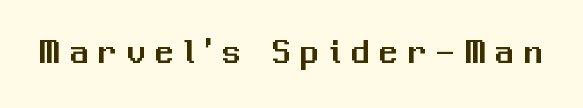
The image shows 37 px sans-serif type, upright; set unusually wide letter spacing (+0.27 em), not underlined; medium stroke contrast and a medium x-height.
